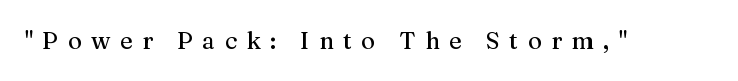
{"italic": "no", "underline": "no", "letter_spacing": "wide", "letter_spacing_em": 0.39, "glyph_px": 24}
